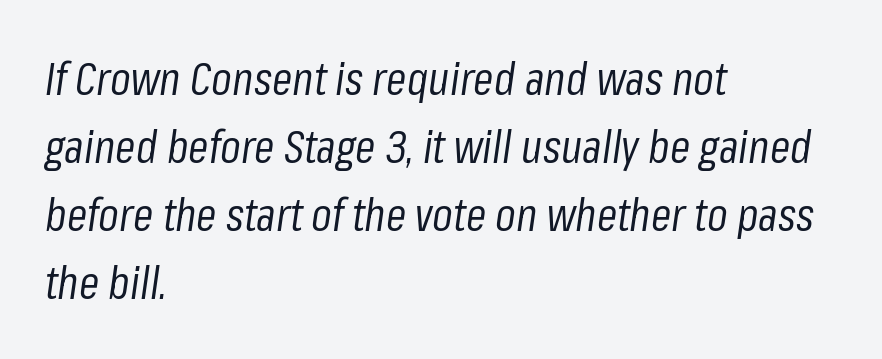
{"italic": "yes", "lean": "right", "slant_degrees": 8, "bold": "no", "weight": "regular", "width": "condensed", "stroke_contrast": "low", "x_height": "medium", "monospaced": "no", "underline": "no", "align": "left", "line_spacing": "normal", "line_spacing_ratio": 1.48, "letter_spacing": "normal", "letter_spacing_em": 0.0, "glyph_px": 46}
